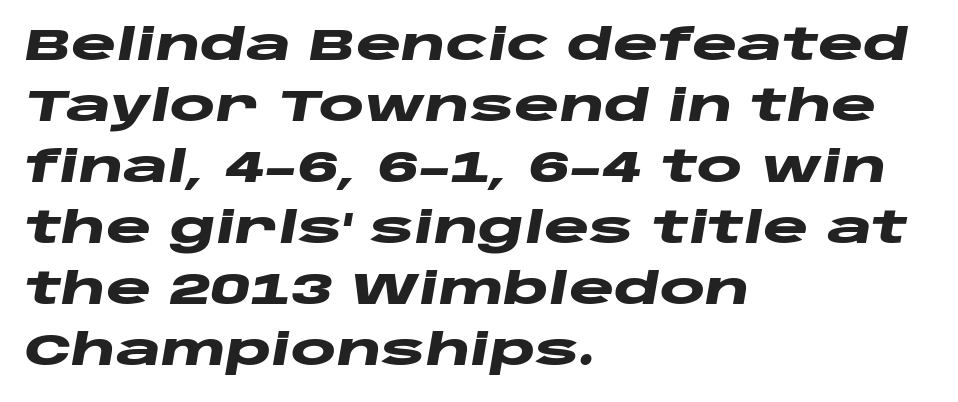
Q: Is the text bold? A: Yes.
Q: Is the text italic (slanted)? A: Yes, it leans right by about 10 degrees.
Q: Is the text underlined? A: No.
Q: How is the paragraph aligned? A: Left-aligned.
Q: Is the spacing between letters normal or unusually wide? A: Normal.
Q: Is the spacing between lines tight, normal or loose? A: Normal.
Q: Width (condensed, normal, or wide)? A: Wide.
Q: Stroke contrast? A: Low.
Q: x-height? A: Large.
Q: Monospaced? A: No.
